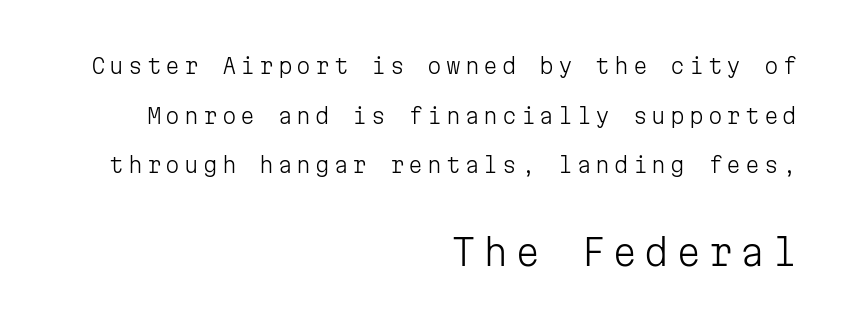
Q: Is the text bold? A: No.
Q: Is the text italic (slanted)? A: No, it is upright.
Q: Is the typeface a serif or a sans-serif typeface? A: Sans-serif.
Q: Is the text underlined? A: No.
Q: How is the paragraph aligned? A: Right-aligned.
Q: Is the spacing between lines tight, normal or loose? A: Loose.
Q: Which block of text is set in a larger size, the first (top) or the second (bottom)? A: The second (bottom) one.
Q: Width (condensed, normal, or wide)? A: Normal.
Q: Stroke contrast? A: Low.
Q: x-height? A: Medium.
Q: Monospaced? A: Yes.
